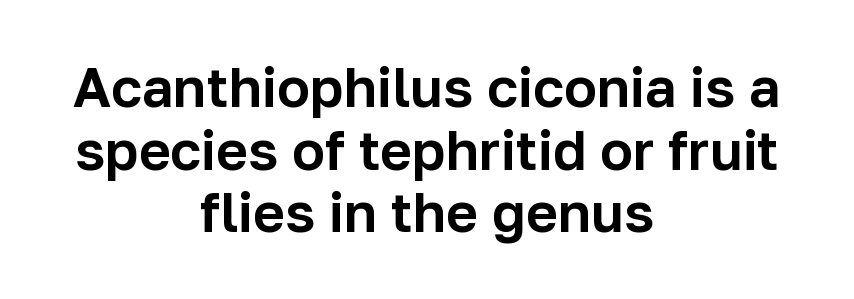
{"serif": "no", "italic": "no", "width": "normal", "stroke_contrast": "low", "x_height": "medium", "monospaced": "no", "underline": "no", "align": "center", "line_spacing": "tight", "line_spacing_ratio": 1.14, "letter_spacing": "normal", "letter_spacing_em": 0.0, "glyph_px": 55}
